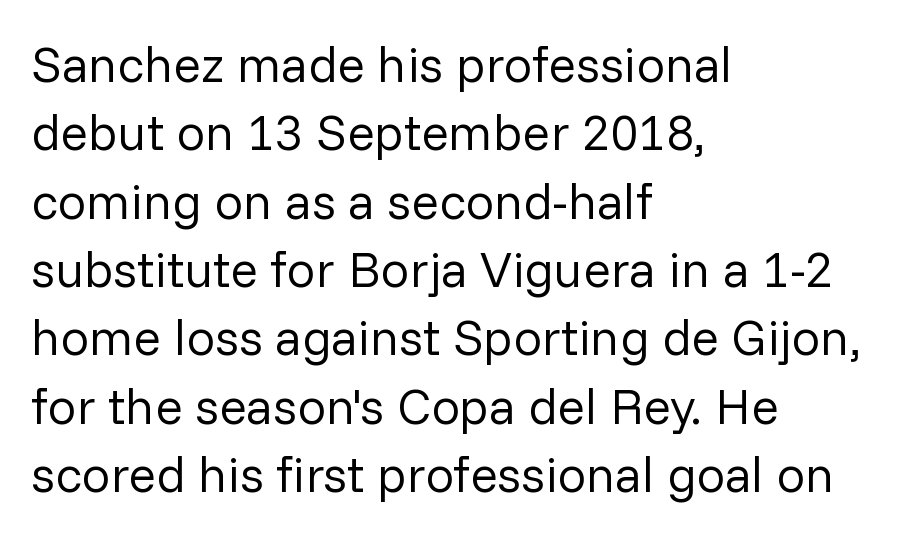
Default kerning and tracking; the words read as compact shapes. This block has exactly the height ordinary leading produces. The letters stand straight up with perfectly vertical stems. Does the copy run flush right? No — it runs flush left. The rendering uses natural spacing where letterforms have individual widths.
